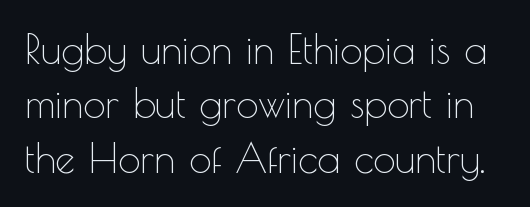
{"serif": "no", "italic": "no", "bold": "no", "weight": "thin", "width": "normal", "x_height": "small", "monospaced": "no", "underline": "no", "line_spacing": "normal", "line_spacing_ratio": 1.36, "letter_spacing": "normal", "letter_spacing_em": 0.0, "glyph_px": 40}
